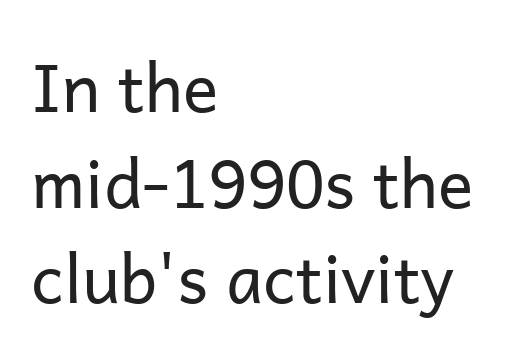
Q: Is the text bold? A: No.
Q: Is the text italic (slanted)? A: No, it is upright.
Q: Is the typeface a serif or a sans-serif typeface? A: Sans-serif.
Q: Is the text underlined? A: No.
Q: How is the paragraph aligned? A: Left-aligned.
Q: Is the spacing between letters normal or unusually wide? A: Normal.
Q: Is the spacing between lines tight, normal or loose? A: Normal.
Q: Width (condensed, normal, or wide)? A: Normal.
Q: Stroke contrast? A: Low.
Q: x-height? A: Medium.
Q: Monospaced? A: No.
